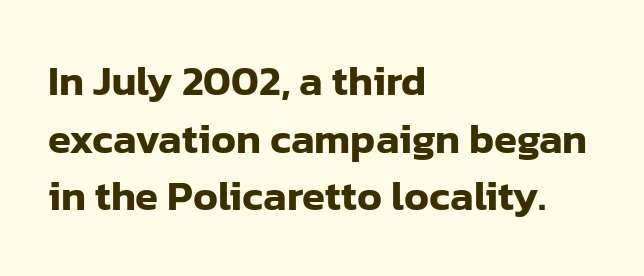
The image shows 42 px sans-serif type, upright; set left-aligned, normal line spacing (1.37x), normal letter spacing, not underlined; low stroke contrast and a medium x-height.
